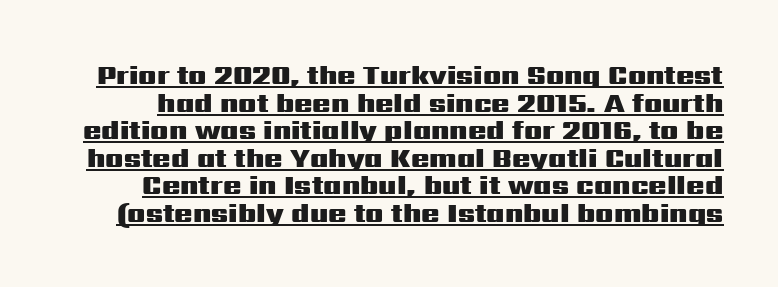
Baseline-to-baseline distance is barely more than the letter height. A baseline rule has been typeset under these characters. What weight is shown? A full bold with thick strokes. The line texture is even and compact thanks to regular tracking. Vertical strokes here are truly vertical.
